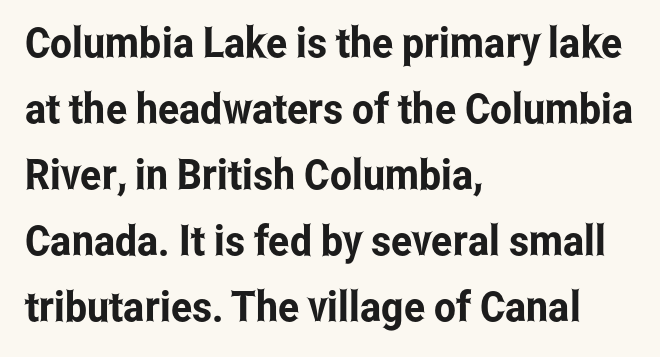
{"serif": "no", "italic": "no", "width": "condensed", "stroke_contrast": "low", "x_height": "medium", "monospaced": "no", "underline": "no", "align": "left", "line_spacing": "normal", "line_spacing_ratio": 1.57, "letter_spacing": "normal", "letter_spacing_em": 0.0, "glyph_px": 42}
